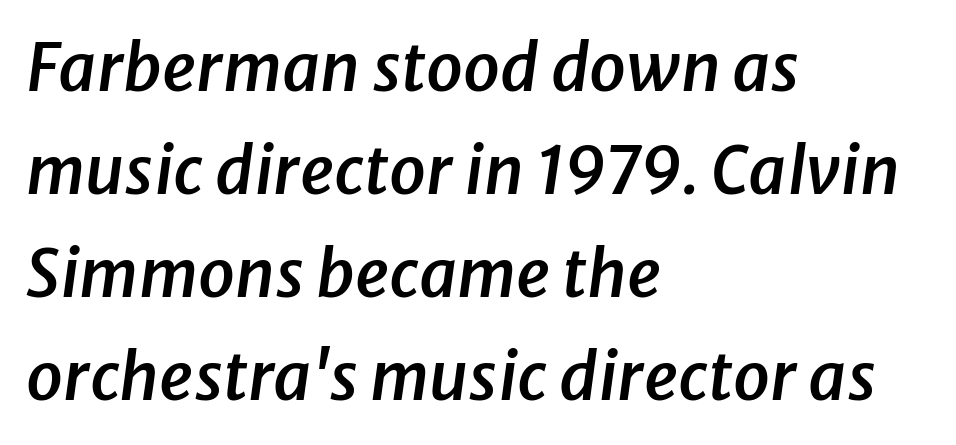
Q: Is the text bold? A: Semi-bold.
Q: Is the text italic (slanted)? A: Yes, it leans right by about 8 degrees.
Q: Is the text underlined? A: No.
Q: How is the paragraph aligned? A: Left-aligned.
Q: Is the spacing between letters normal or unusually wide? A: Normal.
Q: Is the spacing between lines tight, normal or loose? A: Normal.
Q: Width (condensed, normal, or wide)? A: Normal.
Q: Stroke contrast? A: Low.
Q: x-height? A: Medium.
Q: Monospaced? A: No.
